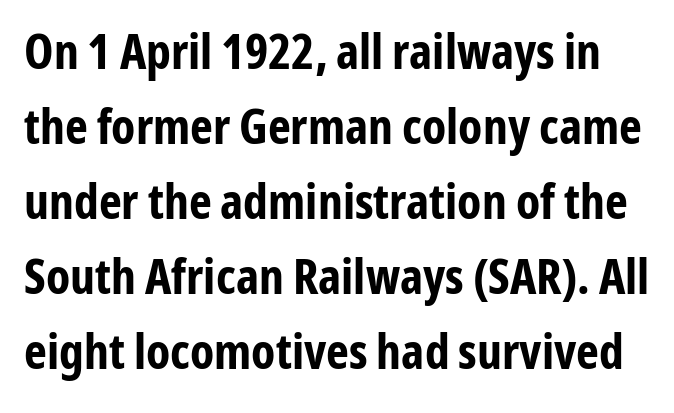
Q: Is the text bold? A: Yes.
Q: Is the text italic (slanted)? A: No, it is upright.
Q: Is the typeface a serif or a sans-serif typeface? A: Sans-serif.
Q: Is the text underlined? A: No.
Q: Is the spacing between letters normal or unusually wide? A: Normal.
Q: Is the spacing between lines tight, normal or loose? A: Normal.
Q: Width (condensed, normal, or wide)? A: Condensed.
Q: Stroke contrast? A: Low.
Q: x-height? A: Medium.
Q: Monospaced? A: No.
